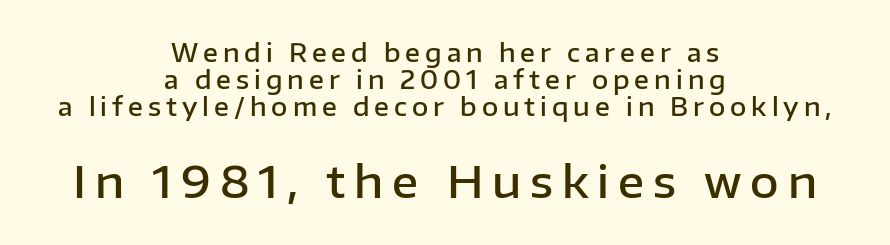
The image shows 44 px semibold sans-serif type, upright; set centered, tight line spacing (1.08x), unusually wide letter spacing (+0.2 em), not underlined; the second (bottom) block is 1.76x larger; low stroke contrast and a medium x-height.
